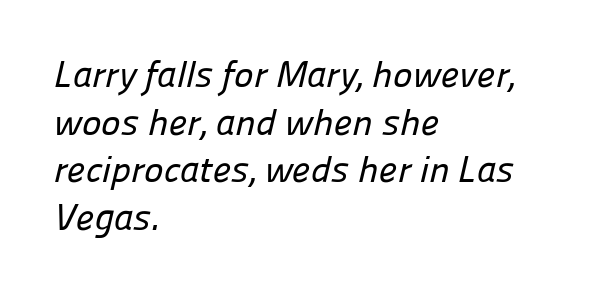
{"serif": "no", "width": "normal", "stroke_contrast": "low", "x_height": "medium", "monospaced": "no", "underline": "no", "align": "left", "line_spacing": "normal", "line_spacing_ratio": 1.29, "letter_spacing": "normal", "letter_spacing_em": 0.0, "glyph_px": 37}
